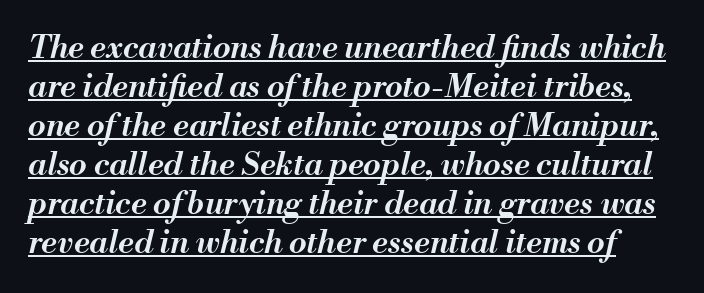
You could not count columns in this text — the font is proportionally spaced. The lettering is marked with a stroke running underneath it. These words are printed semibold, heavier than regular yet not bold. These lines keep a tight, regular rhythm from letter to letter. Slant detected: the letters are inclined.
